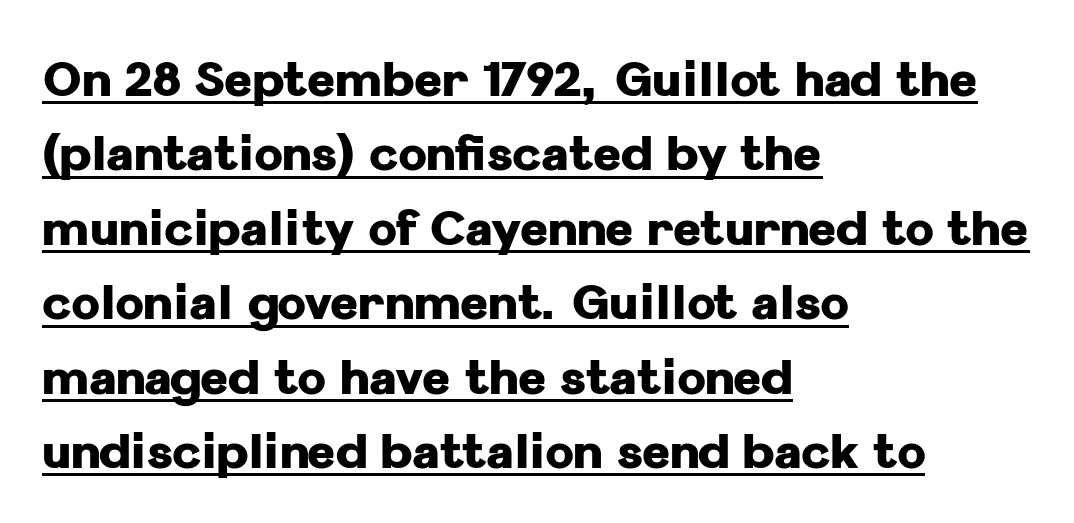
The image shows 48 px heavy sans-serif type, upright; set left-aligned, normal line spacing (1.55x), normal letter spacing, underlined; low stroke contrast and a medium x-height.
